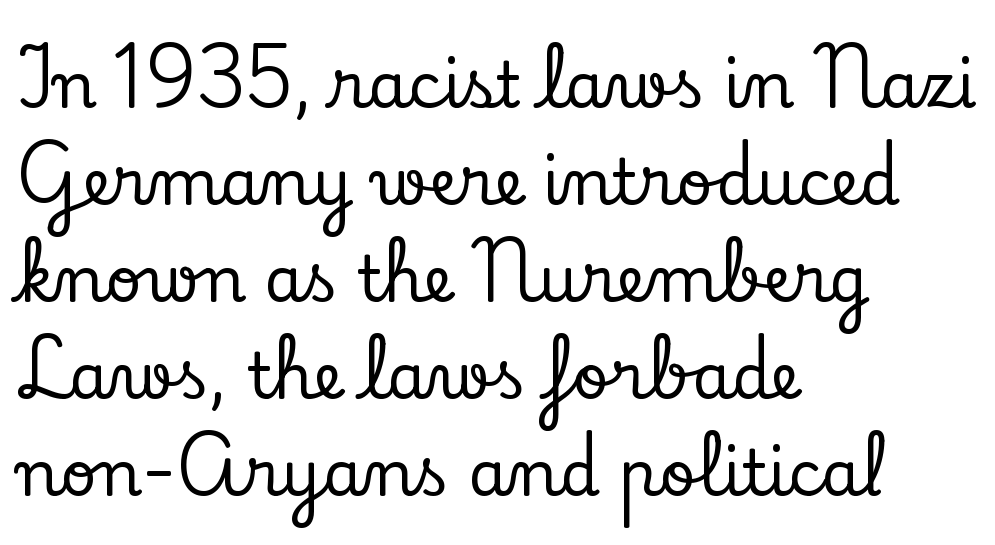
Q: Is the text italic (slanted)? A: No, it is upright.
Q: Is the typeface a serif or a sans-serif typeface? A: Serif.
Q: Is the text underlined? A: No.
Q: How is the paragraph aligned? A: Left-aligned.
Q: Is the spacing between letters normal or unusually wide? A: Normal.
Q: Is the spacing between lines tight, normal or loose? A: Normal.
Q: Width (condensed, normal, or wide)? A: Normal.
Q: Stroke contrast? A: Low.
Q: x-height? A: Small.
Q: Monospaced? A: No.
